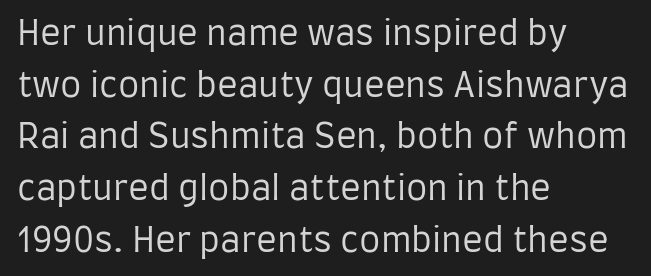
Q: Is the text bold? A: No.
Q: Is the text italic (slanted)? A: No, it is upright.
Q: Is the typeface a serif or a sans-serif typeface? A: Sans-serif.
Q: Is the text underlined? A: No.
Q: How is the paragraph aligned? A: Left-aligned.
Q: Is the spacing between letters normal or unusually wide? A: Normal.
Q: Is the spacing between lines tight, normal or loose? A: Normal.
Q: Width (condensed, normal, or wide)? A: Condensed.
Q: Stroke contrast? A: Low.
Q: x-height? A: Large.
Q: Monospaced? A: No.
